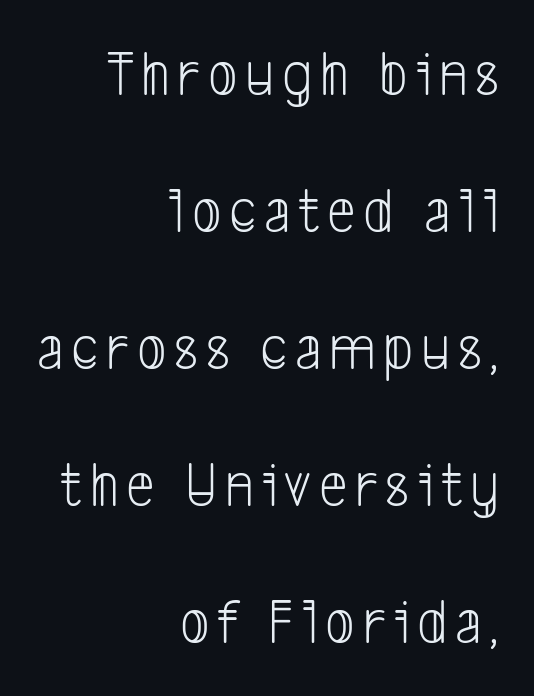
Does the copy run flush right? Yes — the right margin is perfectly even. Spacing verdict: proportional, widths tailored to each character. The typesetting does not lean heavy: it is not bold. The type family on display is of the sans-serif kind. Honestly, there is no underline to notice here at all.
